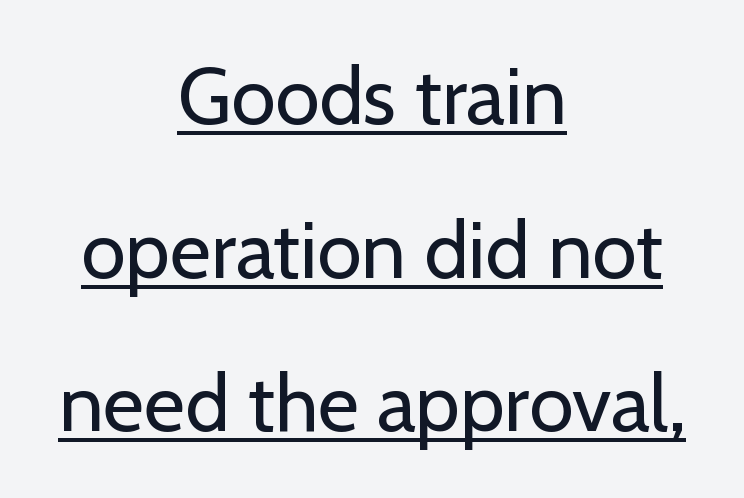
In designer terms, the underline attribute is active on this setting. Posture: upright roman. What's the leading like? Stretched, with rows far apart. Note the varied advance widths — an 'i' is clearly narrower than an 'm'. Tracking here is standard; glyphs follow each other at the usual distance. Line starts and ends both wander, symmetrically.
